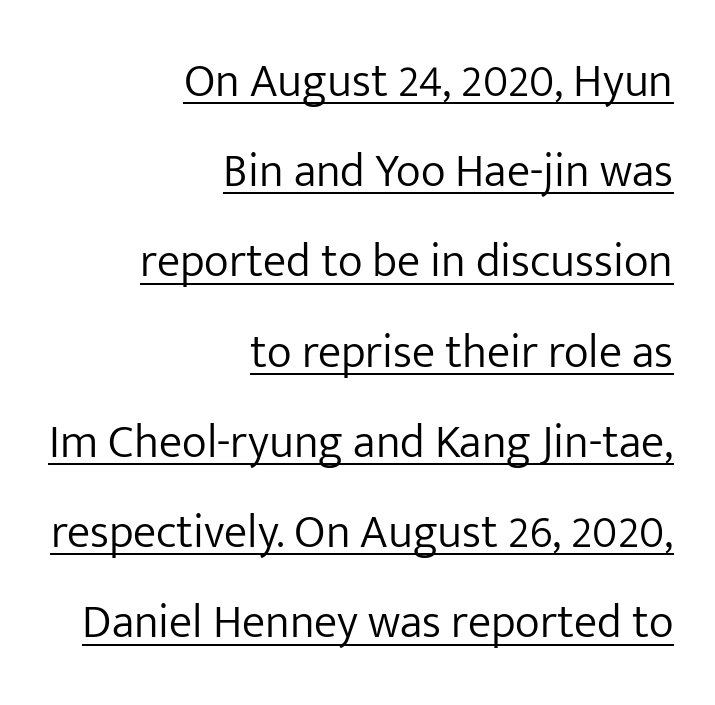
Q: Is the text bold? A: No.
Q: Is the text italic (slanted)? A: No, it is upright.
Q: Is the typeface a serif or a sans-serif typeface? A: Sans-serif.
Q: Is the text underlined? A: Yes.
Q: How is the paragraph aligned? A: Right-aligned.
Q: Is the spacing between letters normal or unusually wide? A: Normal.
Q: Is the spacing between lines tight, normal or loose? A: Loose.
Q: Width (condensed, normal, or wide)? A: Normal.
Q: Stroke contrast? A: Low.
Q: x-height? A: Medium.
Q: Monospaced? A: No.
